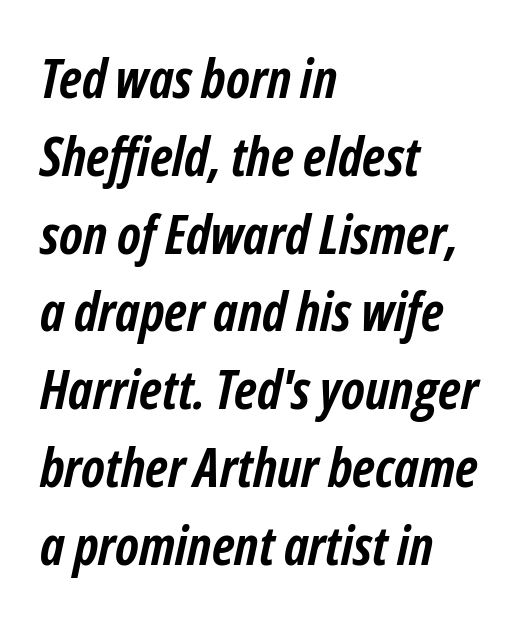
Regular leading. This is heavy type, rendered in bold. Descenders are the only things crossing below the line. The letters sit at their default tracking, neither squeezed nor spread.
